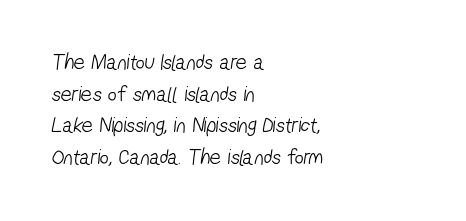
Q: Is the text bold? A: No.
Q: Is the text underlined? A: No.
Q: How is the paragraph aligned? A: Left-aligned.
Q: Is the spacing between letters normal or unusually wide? A: Normal.
Q: Is the spacing between lines tight, normal or loose? A: Normal.
